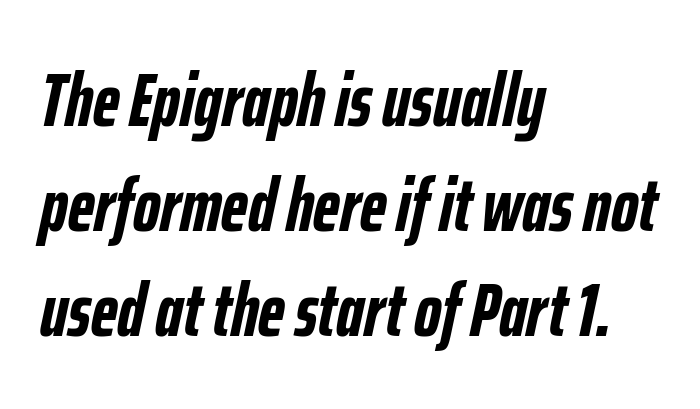
Q: Is the text bold? A: Yes.
Q: Is the text italic (slanted)? A: Yes, it leans right by about 12 degrees.
Q: Is the text underlined? A: No.
Q: How is the paragraph aligned? A: Left-aligned.
Q: Is the spacing between letters normal or unusually wide? A: Normal.
Q: Is the spacing between lines tight, normal or loose? A: Normal.
Q: Width (condensed, normal, or wide)? A: Condensed.
Q: Stroke contrast? A: Low.
Q: x-height? A: Medium.
Q: Monospaced? A: No.
